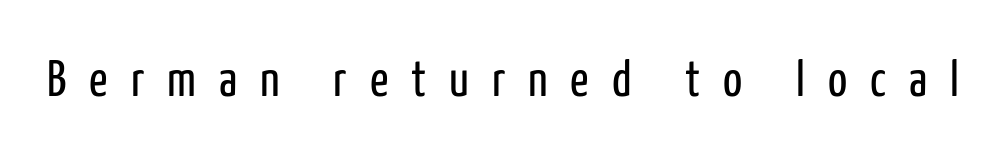
No word sits above an underline. Unlike a traditional serif, this face leaves its strokes unadorned. Characters follow at a spacing far wider than the type designer built in. Proportional: the letters do not fall into vertical columns. Ink coverage per letter is moderate at most. The axis of the letterforms is exactly vertical.
